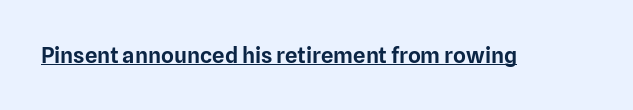
Q: Is the text italic (slanted)? A: No, it is upright.
Q: Is the text underlined? A: Yes.
Q: Is the spacing between letters normal or unusually wide? A: Normal.
